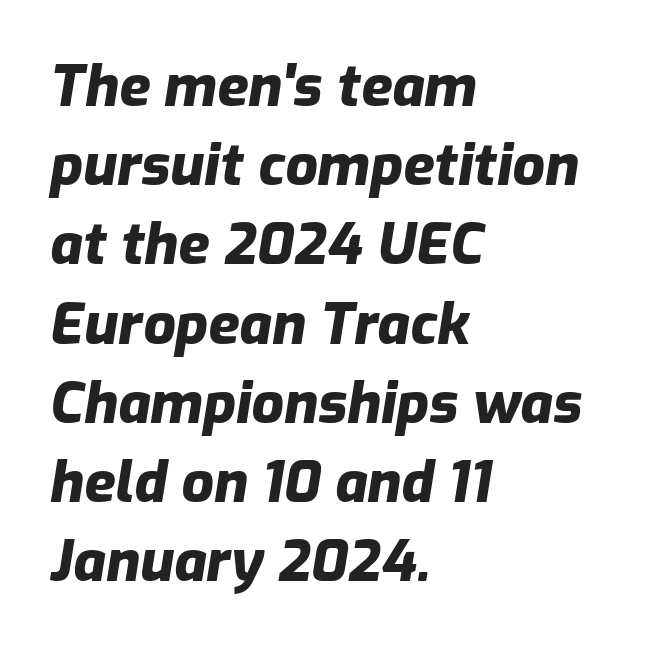
Q: Is the text bold? A: Yes.
Q: Is the text italic (slanted)? A: Yes, it leans right by about 9 degrees.
Q: Is the text underlined? A: No.
Q: How is the paragraph aligned? A: Left-aligned.
Q: Is the spacing between letters normal or unusually wide? A: Normal.
Q: Is the spacing between lines tight, normal or loose? A: Normal.
Q: Width (condensed, normal, or wide)? A: Normal.
Q: Stroke contrast? A: Low.
Q: x-height? A: Medium.
Q: Monospaced? A: No.
